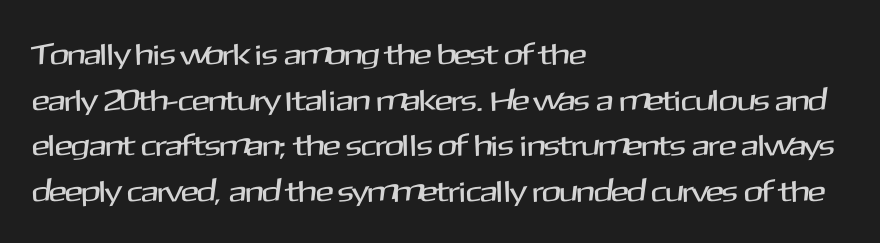
{"serif": "no", "italic": "no", "width": "normal", "stroke_contrast": "medium", "x_height": "medium", "monospaced": "no", "underline": "no", "align": "left", "line_spacing": "normal", "line_spacing_ratio": 1.52, "letter_spacing": "normal", "letter_spacing_em": 0.0, "glyph_px": 30}
